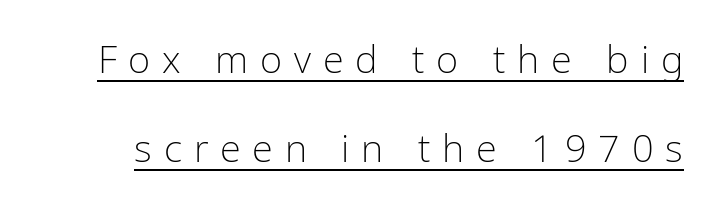
The image shows 38 px light, condensed sans-serif type, upright; set loose line spacing (2.34x), unusually wide letter spacing (+0.31 em), underlined; low stroke contrast and a medium x-height.
